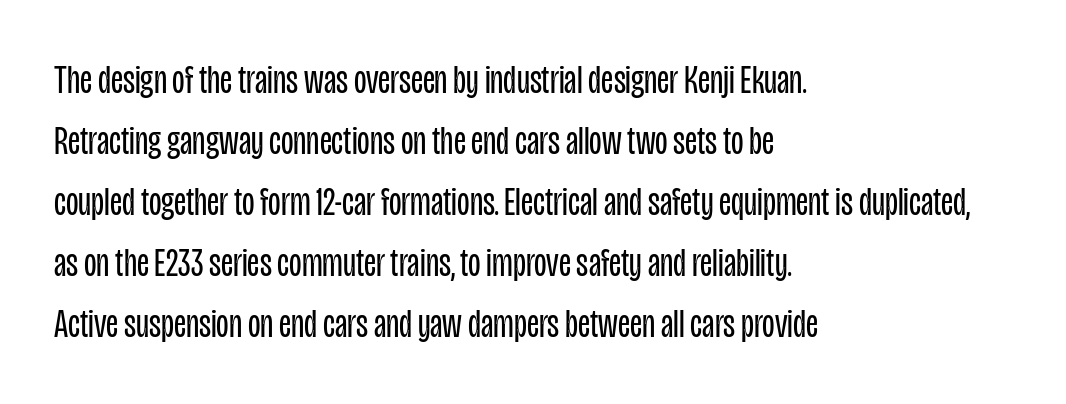
{"serif": "no", "italic": "no", "bold": "no", "weight": "regular", "width": "condensed", "stroke_contrast": "low", "x_height": "large", "monospaced": "no", "underline": "no", "align": "left", "line_spacing": "normal", "line_spacing_ratio": 1.49, "letter_spacing": "normal", "letter_spacing_em": 0.0, "glyph_px": 41}
